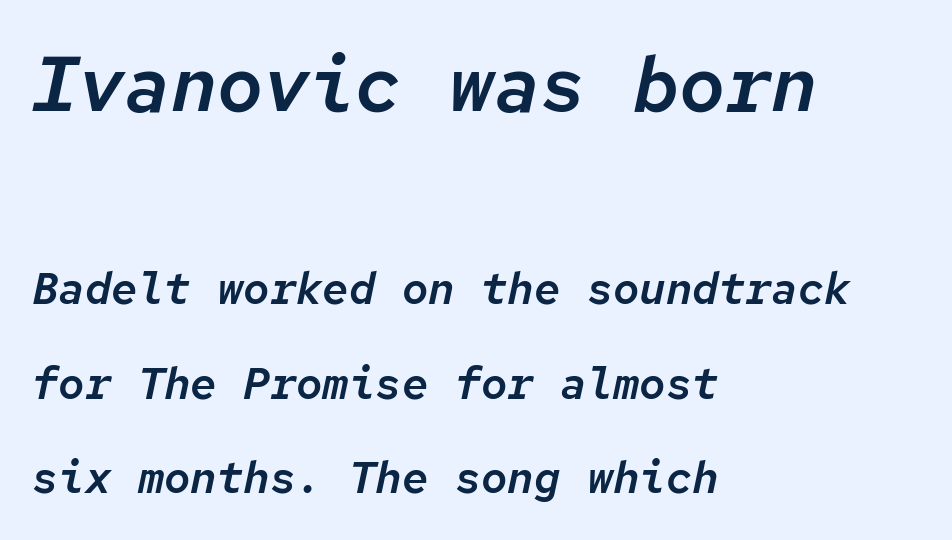
Q: Is the text italic (slanted)? A: Yes, it leans right by about 12 degrees.
Q: Is the text underlined? A: No.
Q: How is the paragraph aligned? A: Left-aligned.
Q: Is the spacing between letters normal or unusually wide? A: Normal.
Q: Is the spacing between lines tight, normal or loose? A: Loose.
Q: Which block of text is set in a larger size, the first (top) or the second (bottom)? A: The first (top) one.
Q: Width (condensed, normal, or wide)? A: Normal.
Q: Stroke contrast? A: Low.
Q: x-height? A: Medium.
Q: Monospaced? A: Yes.
